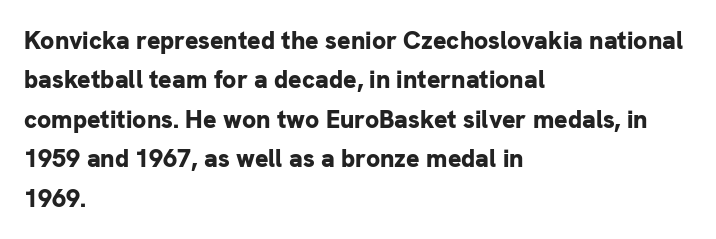
The image shows 25 px bold type, upright; set left-aligned, normal line spacing (1.58x), normal letter spacing, not underlined.
